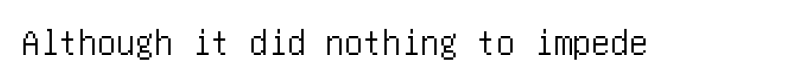
I'd call this a sans setting — the letters go barefoot. Ascenders rise straight up at ninety degrees. The strip under each line holds only bare page. Each word holds together tightly as a unit, with standard inter-letter gaps.
